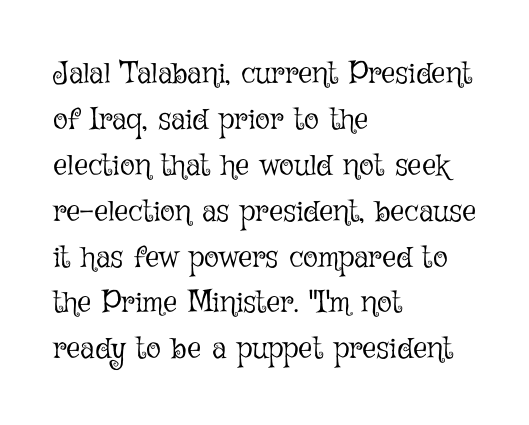
The image shows 31 px light type, upright; set left-aligned, normal line spacing (1.48x), normal letter spacing, not underlined; low stroke contrast and a medium x-height.
